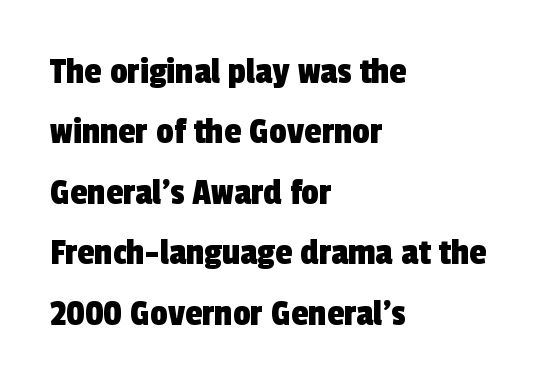
Q: Is the typeface a serif or a sans-serif typeface? A: Sans-serif.
Q: Is the text underlined? A: No.
Q: How is the paragraph aligned? A: Left-aligned.
Q: Is the spacing between letters normal or unusually wide? A: Normal.
Q: Is the spacing between lines tight, normal or loose? A: Normal.
Q: Width (condensed, normal, or wide)? A: Condensed.
Q: x-height? A: Medium.
Q: Monospaced? A: No.
